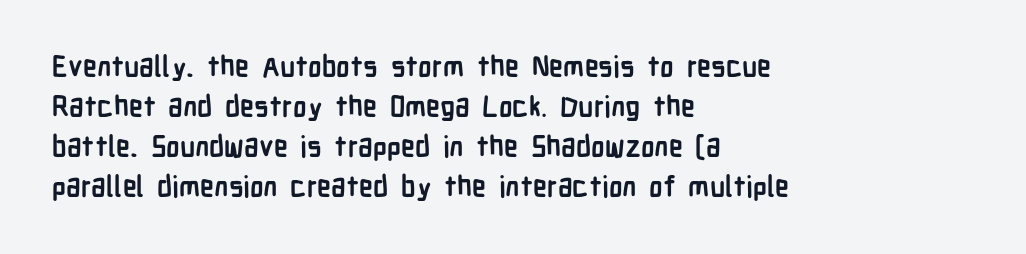
The image shows 28 px semibold, condensed sans-serif type, upright; set left-aligned, normal line spacing (1.43x), normal letter spacing, not underlined; low stroke contrast and a medium x-height.
